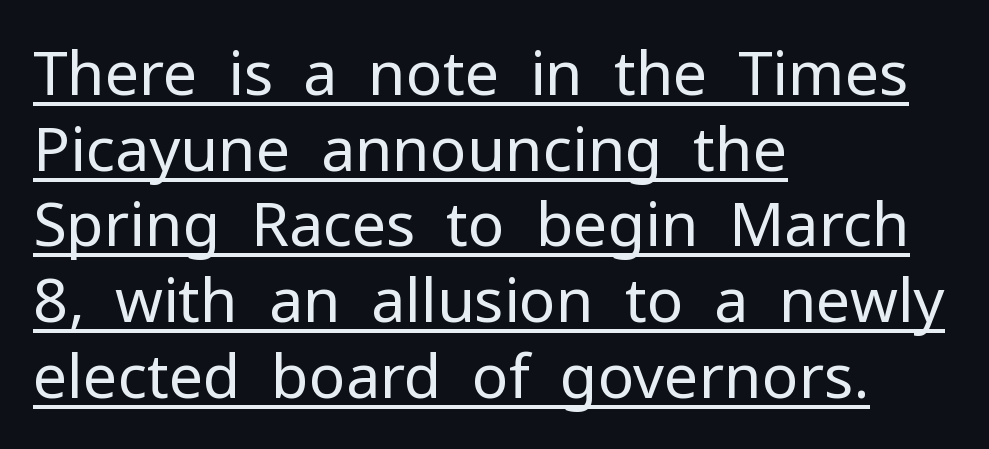
Q: Is the text bold? A: No.
Q: Is the text italic (slanted)? A: No, it is upright.
Q: Is the typeface a serif or a sans-serif typeface? A: Sans-serif.
Q: Is the text underlined? A: Yes.
Q: How is the paragraph aligned? A: Left-aligned.
Q: Is the spacing between letters normal or unusually wide? A: Normal.
Q: Width (condensed, normal, or wide)? A: Normal.
Q: Stroke contrast? A: Low.
Q: x-height? A: Medium.
Q: Monospaced? A: No.
